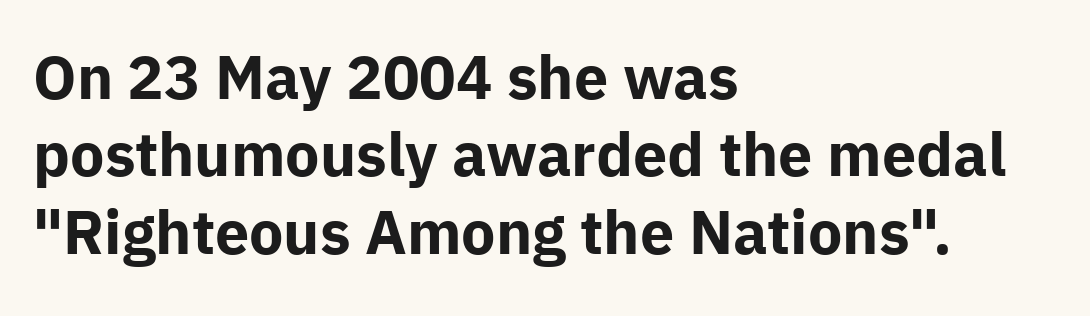
Q: Is the text bold? A: Yes.
Q: Is the text italic (slanted)? A: No, it is upright.
Q: Is the typeface a serif or a sans-serif typeface? A: Sans-serif.
Q: Is the text underlined? A: No.
Q: How is the paragraph aligned? A: Left-aligned.
Q: Is the spacing between letters normal or unusually wide? A: Normal.
Q: Is the spacing between lines tight, normal or loose? A: Normal.
Q: Width (condensed, normal, or wide)? A: Normal.
Q: Stroke contrast? A: Low.
Q: x-height? A: Medium.
Q: Monospaced? A: No.
